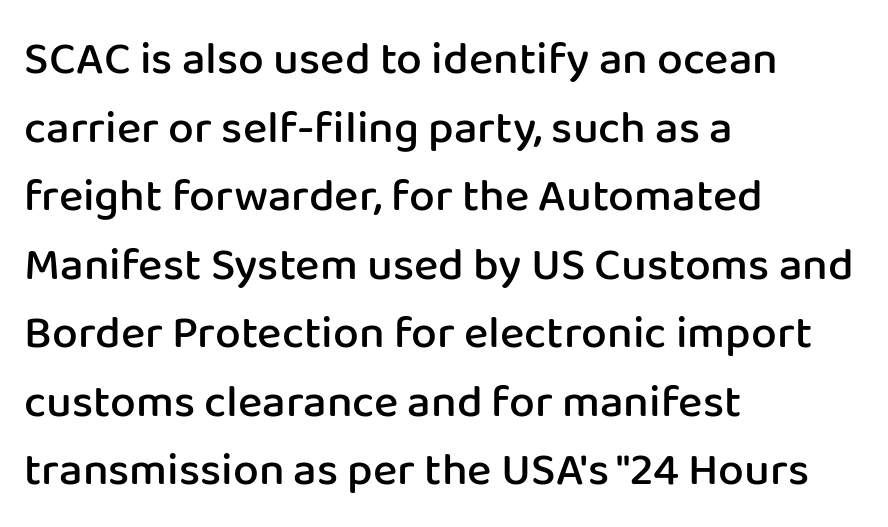
The image shows 46 px semibold sans-serif type, upright; set left-aligned, normal line spacing (1.49x), normal letter spacing, not underlined; low stroke contrast and a medium x-height.
